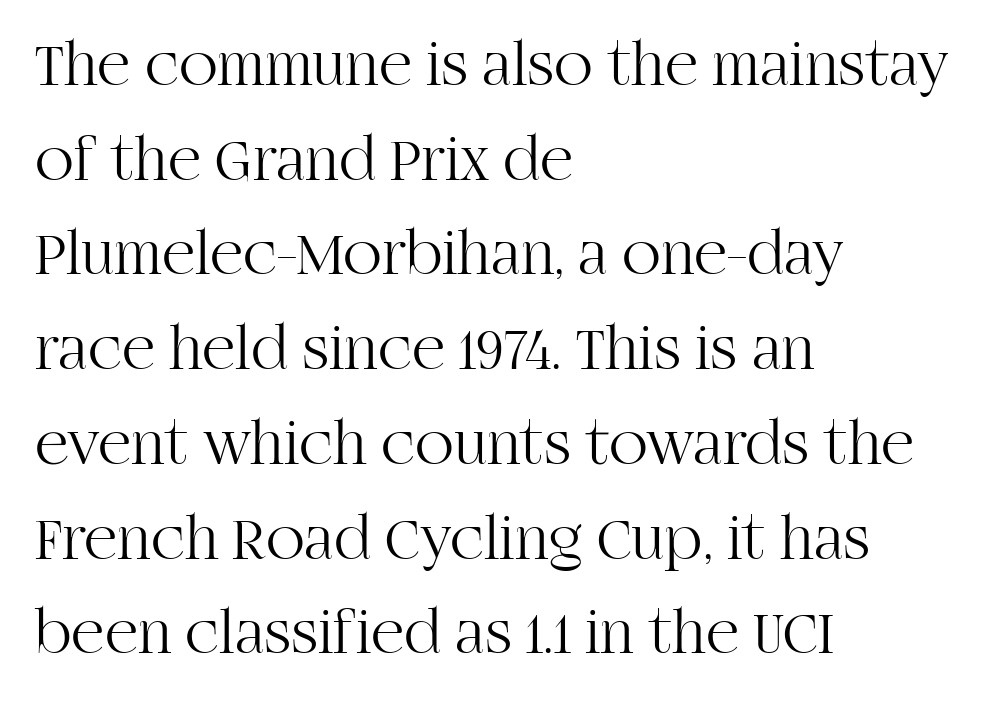
A clean baseline with only descenders dipping below it. A roman cut, with each character standing at attention. Character widths vary here, with narrow letters taking less room than wide ones. Each letter's strokes conclude with small projecting serifs. Compared with typical paragraphs, the rows here are spaced about the same. Nothing heavy about these letters — not bold at all.
